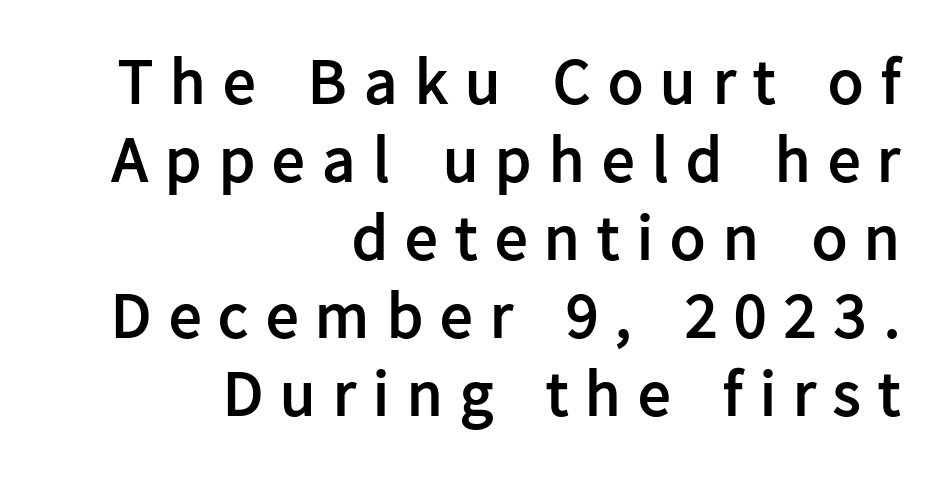
Q: Is the text bold? A: Yes.
Q: Is the text italic (slanted)? A: No, it is upright.
Q: Is the typeface a serif or a sans-serif typeface? A: Sans-serif.
Q: Is the text underlined? A: No.
Q: How is the paragraph aligned? A: Right-aligned.
Q: Is the spacing between letters normal or unusually wide? A: Unusually wide.
Q: Width (condensed, normal, or wide)? A: Normal.
Q: Stroke contrast? A: Low.
Q: x-height? A: Medium.
Q: Monospaced? A: No.
